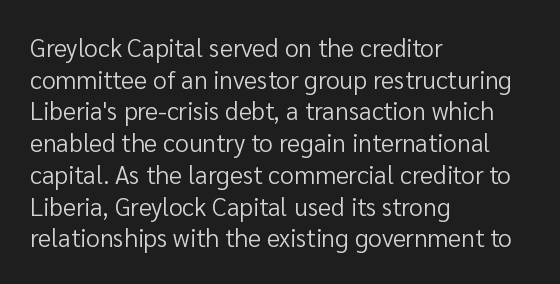
Q: Is the text bold? A: No.
Q: Is the text italic (slanted)? A: No, it is upright.
Q: Is the text underlined? A: No.
Q: How is the paragraph aligned? A: Left-aligned.
Q: Is the spacing between letters normal or unusually wide? A: Normal.
Q: Is the spacing between lines tight, normal or loose? A: Normal.
